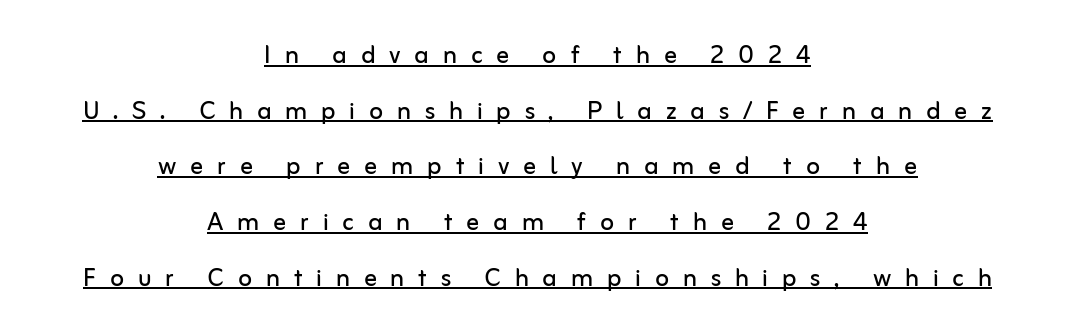
Q: Is the text bold? A: No.
Q: Is the text italic (slanted)? A: No, it is upright.
Q: Is the typeface a serif or a sans-serif typeface? A: Sans-serif.
Q: Is the text underlined? A: Yes.
Q: How is the paragraph aligned? A: Centered.
Q: Is the spacing between letters normal or unusually wide? A: Unusually wide.
Q: Width (condensed, normal, or wide)? A: Normal.
Q: Stroke contrast? A: Low.
Q: x-height? A: Medium.
Q: Monospaced? A: No.
